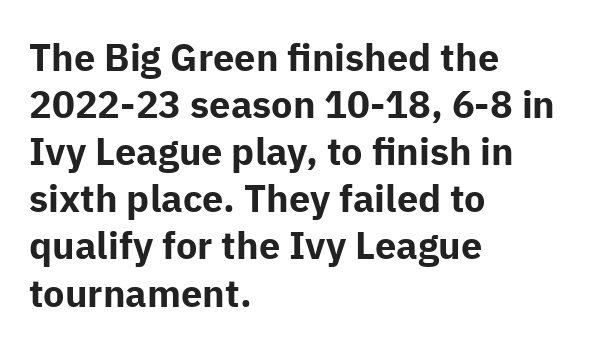
Weight: bold. Note: no serifs on the glyphs. Words appear dense and cohesive because spacing is normal. Beneath every word, the page is bare.
